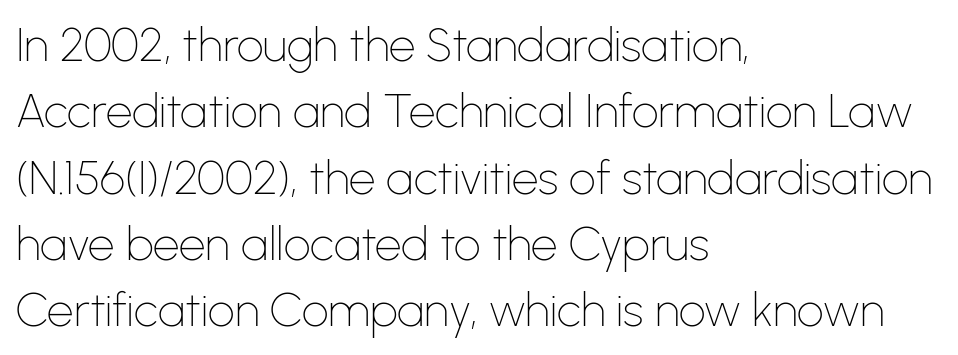
The image shows 47 px thin sans-serif type, upright; set left-aligned, normal line spacing (1.41x), normal letter spacing, not underlined; low stroke contrast and a medium x-height.
